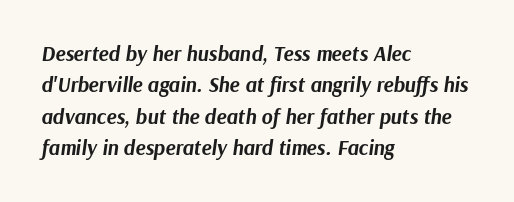
Q: Is the text bold? A: Yes.
Q: Is the text italic (slanted)? A: Yes, it leans right by about 9 degrees.
Q: Is the text underlined? A: No.
Q: How is the paragraph aligned? A: Left-aligned.
Q: Is the spacing between letters normal or unusually wide? A: Normal.
Q: Is the spacing between lines tight, normal or loose? A: Normal.
